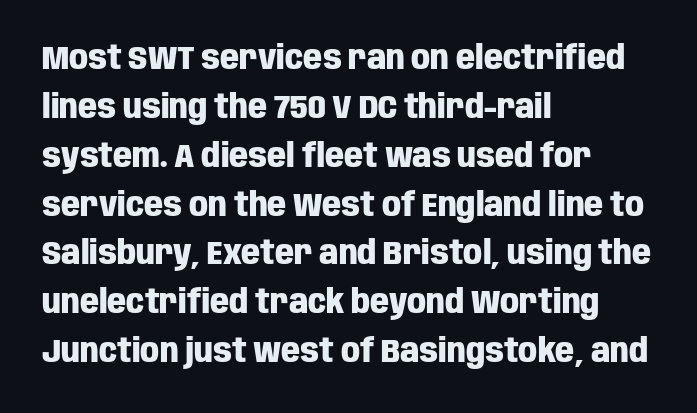
This rendering leaves character spacing at its baseline value. Emphasis by weight is at full strength: bold. The ragged edge is on the right, which tells us the setting is flush left. Is this a fixed-width face? No — the glyphs have proportional, varying widths. Regarding leading, the lines here are spaced in the standard way.
